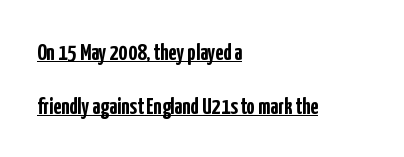
The image shows 23 px bold type, upright; set left-aligned, loose line spacing (2.35x), normal letter spacing, underlined.
